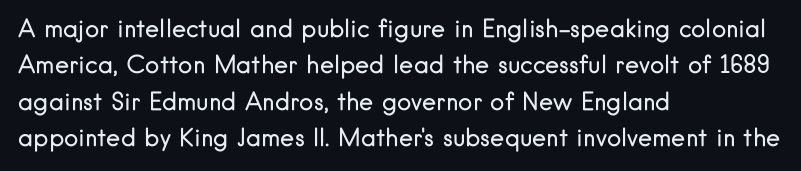
The foot of each line stays bare and open. These lines stack with their left ends in a neat column. Italic: no, the glyphs are upright roman. These lines sit exactly where default settings would place them.
